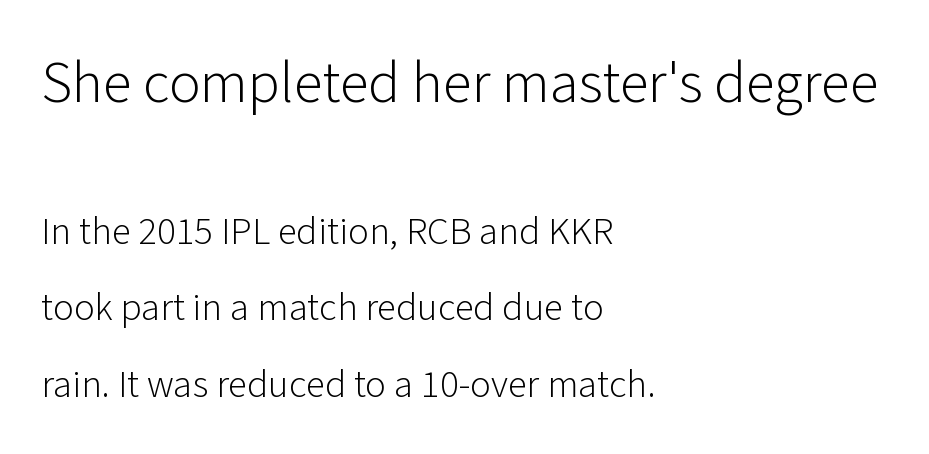
Summary of vertical rhythm: relaxed, with wide interline spacing. Short note: letters normally spaced. Does the bottom block carry the larger type? No, the top block does. Think of a printed novel: that variable character pitch is what you see here. Italic: no, the glyphs are upright roman.
